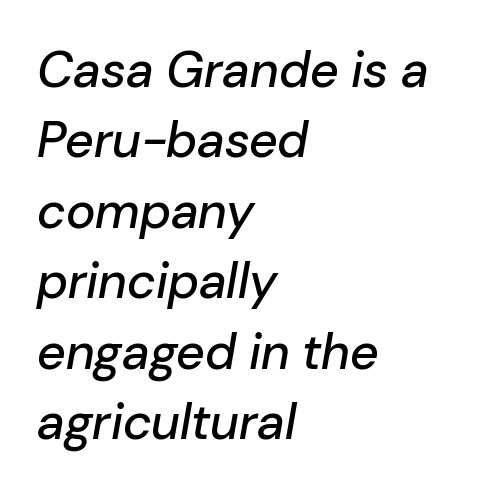
{"italic": "yes", "lean": "right", "slant_degrees": 10, "width": "normal", "stroke_contrast": "low", "x_height": "medium", "monospaced": "no", "underline": "no", "align": "left", "line_spacing": "normal", "line_spacing_ratio": 1.41, "letter_spacing": "normal", "letter_spacing_em": 0.0, "glyph_px": 50}
